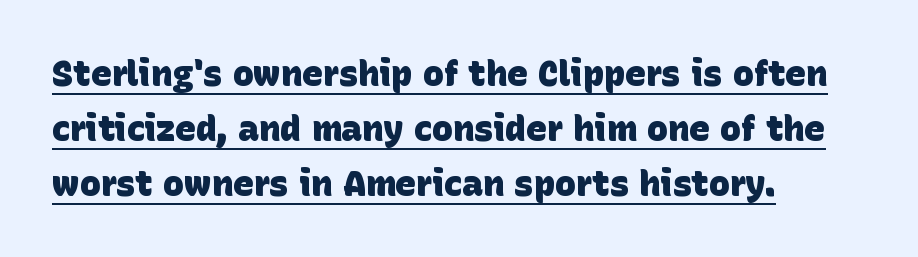
Looks like regular typesetting: each glyph gets only the width it needs. The glyphs have the mass of a bold cut. Note: no serifs on the glyphs. These lines are set flush left with a ragged right edge. This sample uses plain, unmodified letter spacing. Honestly, the underline is the first thing you notice here.
